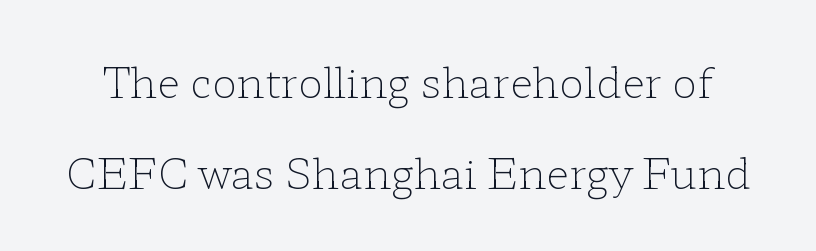
Q: Is the text bold? A: No.
Q: Is the text italic (slanted)? A: No, it is upright.
Q: Is the typeface a serif or a sans-serif typeface? A: Serif.
Q: Is the text underlined? A: No.
Q: Is the spacing between letters normal or unusually wide? A: Normal.
Q: Is the spacing between lines tight, normal or loose? A: Loose.
Q: Width (condensed, normal, or wide)? A: Wide.
Q: Stroke contrast? A: Low.
Q: x-height? A: Medium.
Q: Monospaced? A: No.
